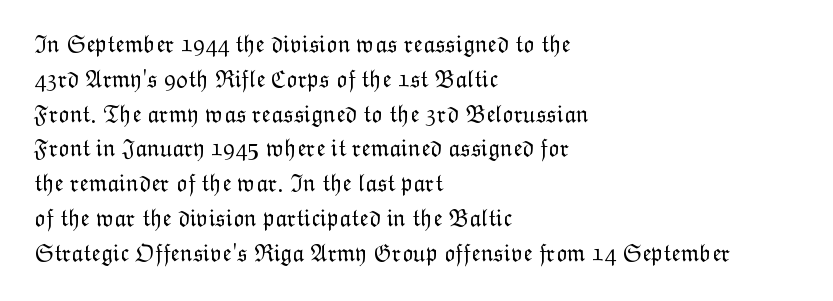
{"italic": "no", "bold": "no", "underline": "no", "align": "left", "line_spacing": "normal", "line_spacing_ratio": 1.45, "letter_spacing": "normal", "letter_spacing_em": 0.0, "glyph_px": 24}
